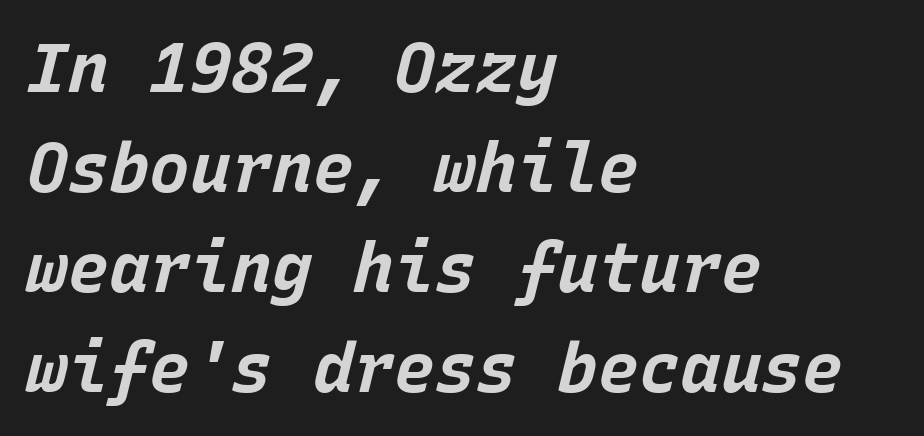
Q: Is the text bold? A: Yes.
Q: Is the text italic (slanted)? A: Yes, it leans right by about 15 degrees.
Q: Is the text underlined? A: No.
Q: How is the paragraph aligned? A: Left-aligned.
Q: Is the spacing between letters normal or unusually wide? A: Normal.
Q: Is the spacing between lines tight, normal or loose? A: Normal.
Q: Width (condensed, normal, or wide)? A: Normal.
Q: Stroke contrast? A: Low.
Q: x-height? A: Large.
Q: Monospaced? A: Yes.
